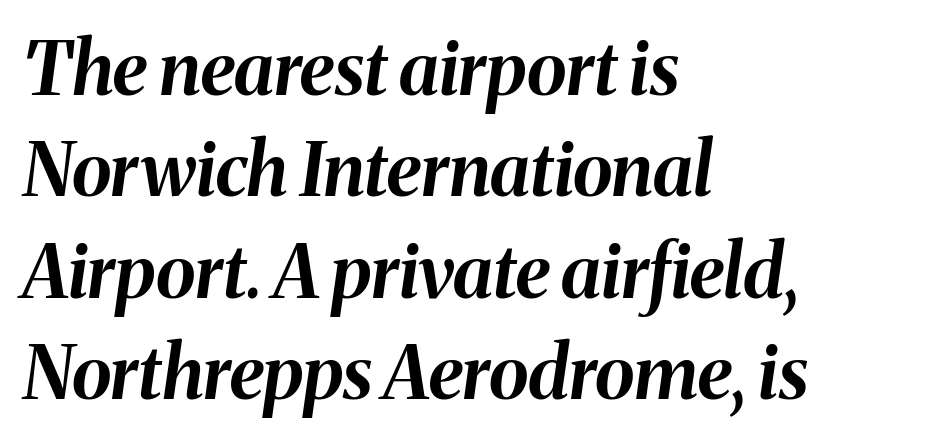
{"italic": "yes", "lean": "right", "slant_degrees": 8, "bold": "yes", "weight": "bold", "width": "normal", "stroke_contrast": "medium", "x_height": "medium", "monospaced": "no", "underline": "no", "align": "left", "line_spacing": "normal", "line_spacing_ratio": 1.39, "letter_spacing": "normal", "letter_spacing_em": 0.0, "glyph_px": 73}
